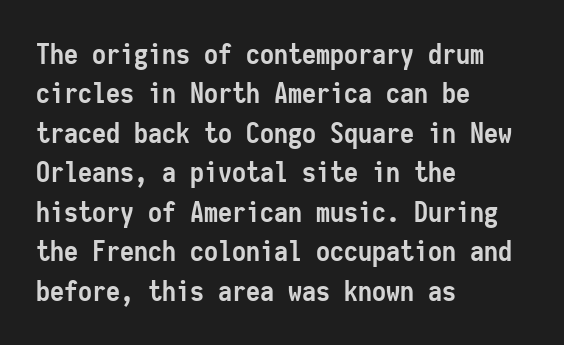
The image shows 28 px semibold, condensed sans-serif type, upright, monospaced; set left-aligned, normal line spacing (1.41x), normal letter spacing, not underlined; low stroke contrast and a medium x-height.
